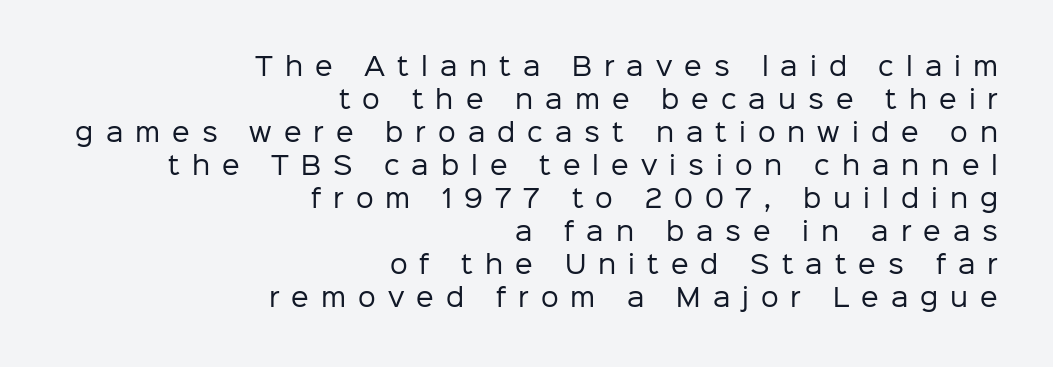
Q: Is the text bold? A: No.
Q: Is the text italic (slanted)? A: No, it is upright.
Q: Is the text underlined? A: No.
Q: How is the paragraph aligned? A: Right-aligned.
Q: Is the spacing between letters normal or unusually wide? A: Unusually wide.
Q: Is the spacing between lines tight, normal or loose? A: Normal.
